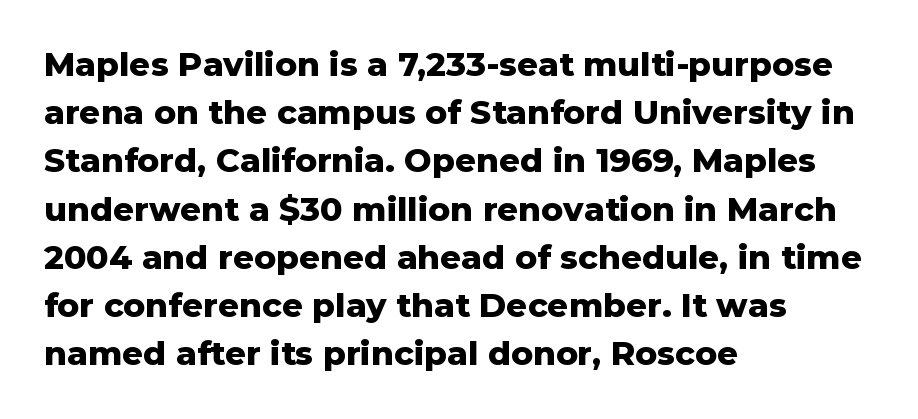
{"serif": "no", "italic": "no", "bold": "yes", "weight": "heavy", "width": "normal", "stroke_contrast": "low", "x_height": "medium", "monospaced": "no", "underline": "no", "align": "left", "line_spacing": "normal", "line_spacing_ratio": 1.46, "letter_spacing": "normal", "letter_spacing_em": 0.0, "glyph_px": 33}
